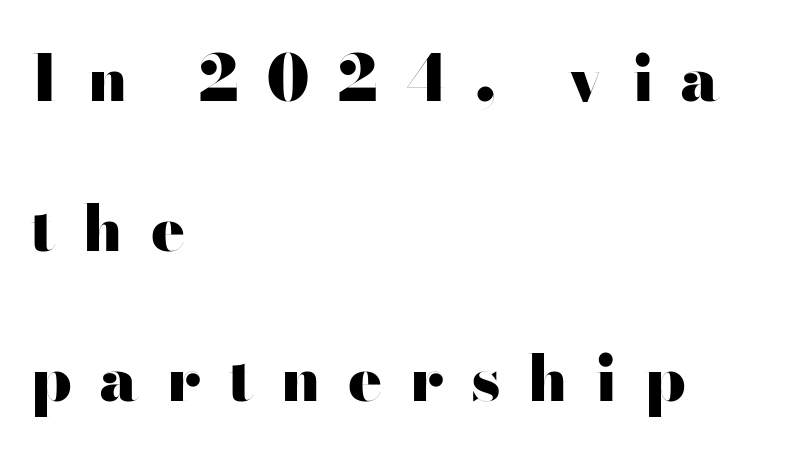
{"serif": "no", "italic": "no", "bold": "yes", "weight": "heavy", "width": "wide", "stroke_contrast": "high", "x_height": "small", "monospaced": "no", "underline": "no", "align": "left", "line_spacing": "loose", "line_spacing_ratio": 2.38, "letter_spacing": "wide", "letter_spacing_em": 0.43, "glyph_px": 63}
